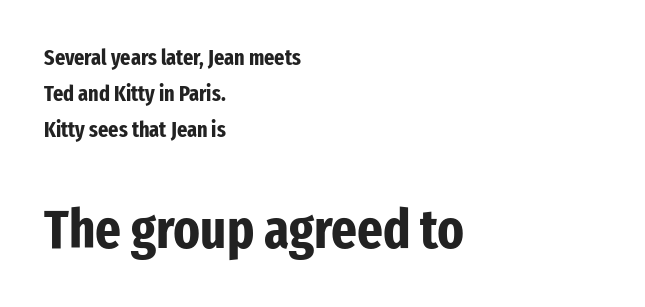
The font's upright variant was chosen for this text. These two chunks differ in scale, with the bottom chunk taking the larger measure. Students, this is bold: see how much ink each stroke carries. Look at the bottom of the vertical strokes: they stop flat, with no serifs. The zone under the glyphs is completely vacant. The face used here is rendered with its standard letterfit.
